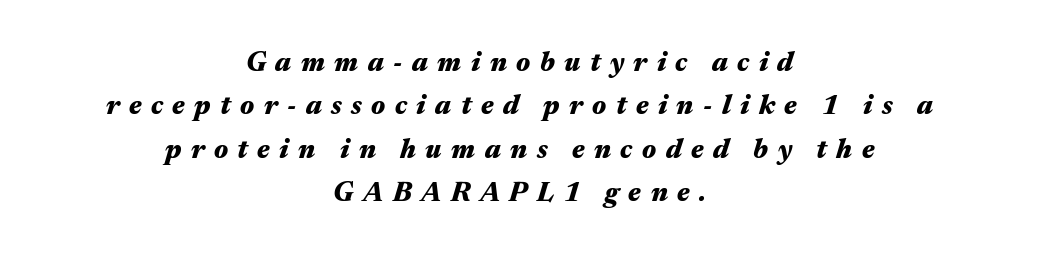
{"italic": "yes", "lean": "right", "slant_degrees": 17, "bold": "yes", "underline": "no", "align": "center", "line_spacing": "normal", "line_spacing_ratio": 1.61, "letter_spacing": "wide", "letter_spacing_em": 0.35, "glyph_px": 27}
